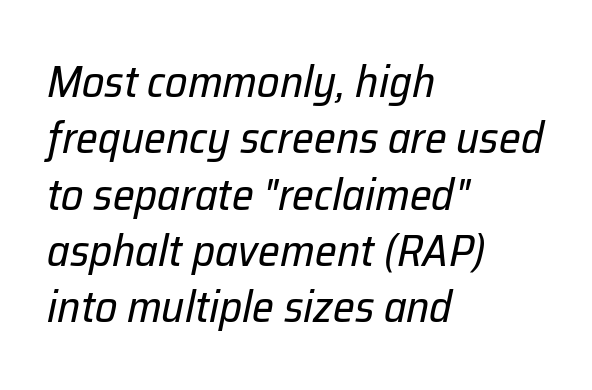
{"italic": "yes", "lean": "right", "slant_degrees": 12, "bold": "no", "weight": "regular", "width": "normal", "stroke_contrast": "low", "x_height": "medium", "monospaced": "no", "underline": "no", "align": "left", "line_spacing": "normal", "line_spacing_ratio": 1.28, "letter_spacing": "normal", "letter_spacing_em": 0.0, "glyph_px": 44}
